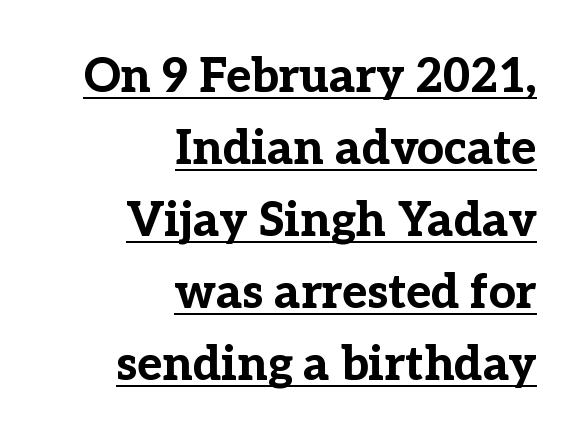
{"serif": "yes", "italic": "no", "bold": "yes", "weight": "bold", "width": "normal", "stroke_contrast": "low", "x_height": "medium", "monospaced": "no", "underline": "yes", "align": "right", "line_spacing": "normal", "line_spacing_ratio": 1.53, "letter_spacing": "normal", "letter_spacing_em": 0.0, "glyph_px": 47}
